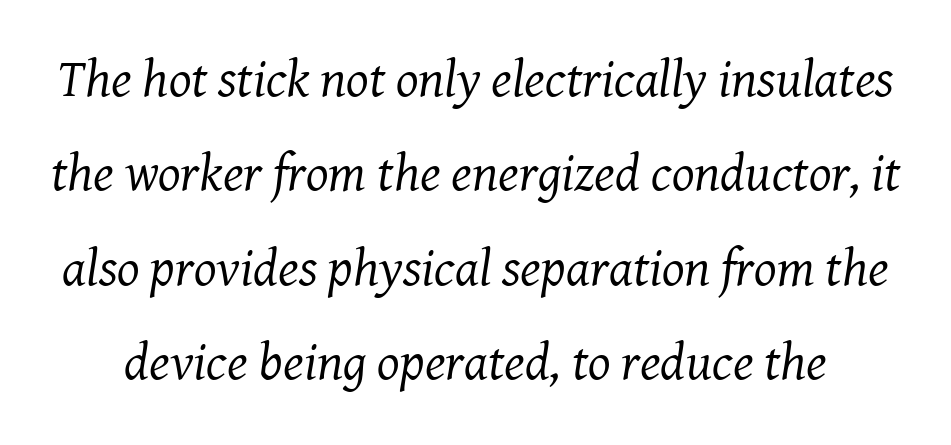
Q: Is the text bold? A: No.
Q: Is the text italic (slanted)? A: Yes, it leans right by about 8 degrees.
Q: Is the typeface a serif or a sans-serif typeface? A: Serif.
Q: Is the text underlined? A: No.
Q: Is the spacing between letters normal or unusually wide? A: Normal.
Q: Width (condensed, normal, or wide)? A: Normal.
Q: Stroke contrast? A: Medium.
Q: x-height? A: Medium.
Q: Monospaced? A: No.
